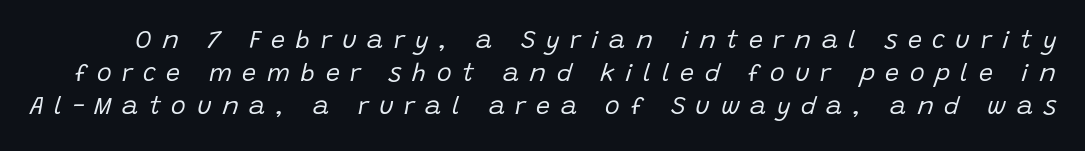
Q: Is the text bold? A: No.
Q: Is the text italic (slanted)? A: Yes, it leans right by about 15 degrees.
Q: Is the text underlined? A: No.
Q: Is the spacing between letters normal or unusually wide? A: Unusually wide.
Q: Is the spacing between lines tight, normal or loose? A: Normal.
